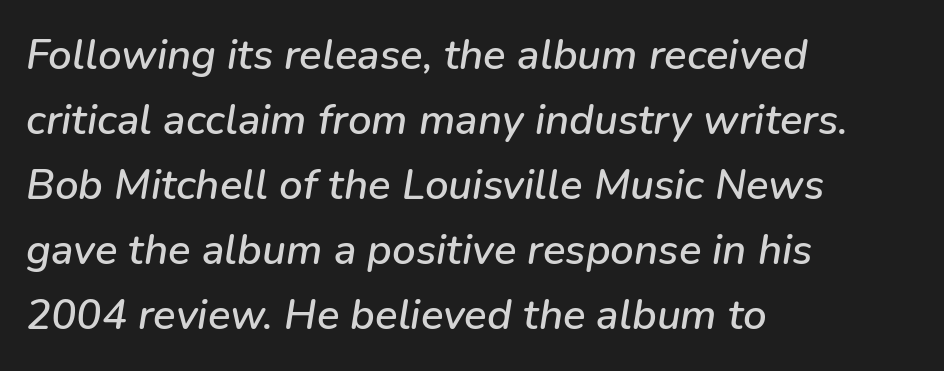
Q: Is the text italic (slanted)? A: Yes, it leans right by about 9 degrees.
Q: Is the text underlined? A: No.
Q: How is the paragraph aligned? A: Left-aligned.
Q: Is the spacing between letters normal or unusually wide? A: Normal.
Q: Is the spacing between lines tight, normal or loose? A: Normal.
Q: Width (condensed, normal, or wide)? A: Normal.
Q: Stroke contrast? A: Low.
Q: x-height? A: Medium.
Q: Monospaced? A: No.
